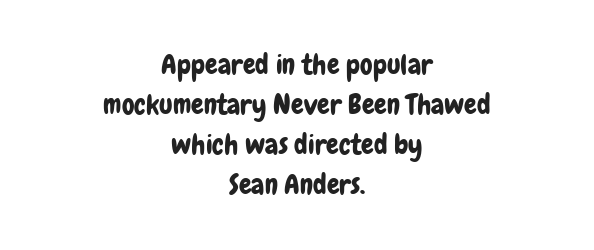
Quick note: underline off. The text block is weighted toward neither margin, spreading evenly from the middle. Looks like regular typesetting: each glyph gets only the width it needs. Rows of type keep a routine distance in the vertical direction. Look at the tracking — it's just the regular setting, nothing added. This is roman type, the default non-slanted kind.
